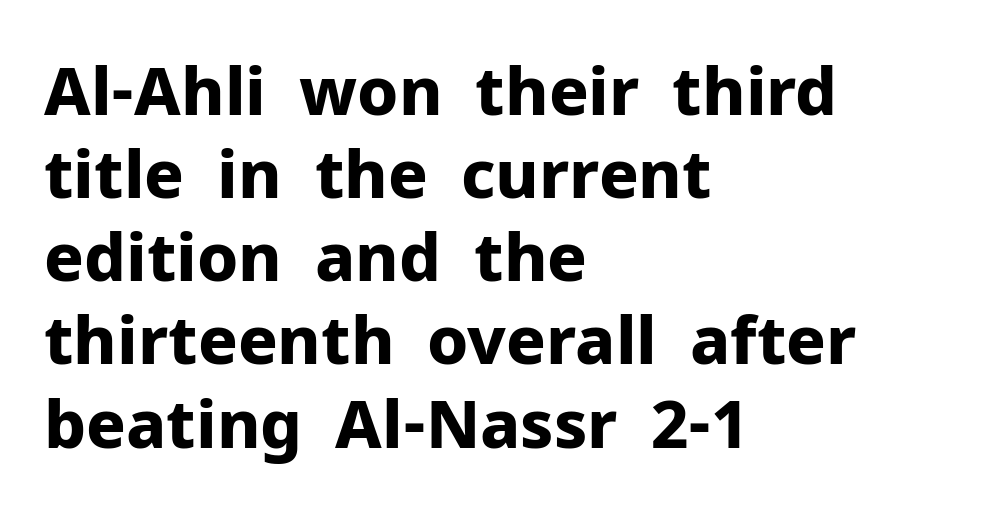
Q: Is the text bold? A: Yes.
Q: Is the text italic (slanted)? A: No, it is upright.
Q: Is the typeface a serif or a sans-serif typeface? A: Sans-serif.
Q: Is the text underlined? A: No.
Q: How is the paragraph aligned? A: Left-aligned.
Q: Is the spacing between letters normal or unusually wide? A: Normal.
Q: Is the spacing between lines tight, normal or loose? A: Normal.
Q: Width (condensed, normal, or wide)? A: Normal.
Q: Stroke contrast? A: Low.
Q: x-height? A: Medium.
Q: Monospaced? A: No.
